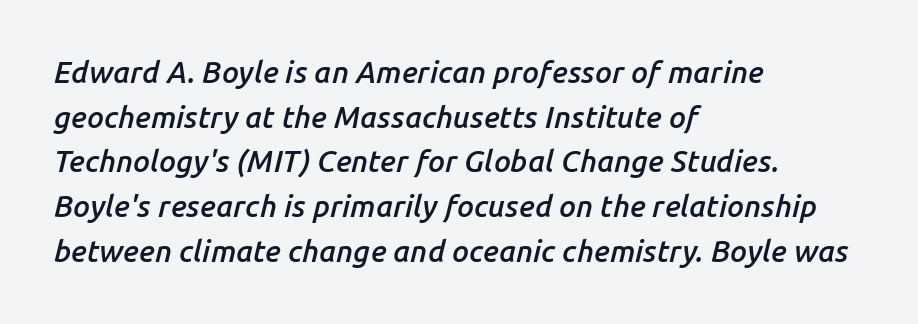
The image shows 30 px semibold type, italic (leaning right); set left-aligned, normal line spacing (1.49x), normal letter spacing, not underlined; low stroke contrast and a medium x-height.
